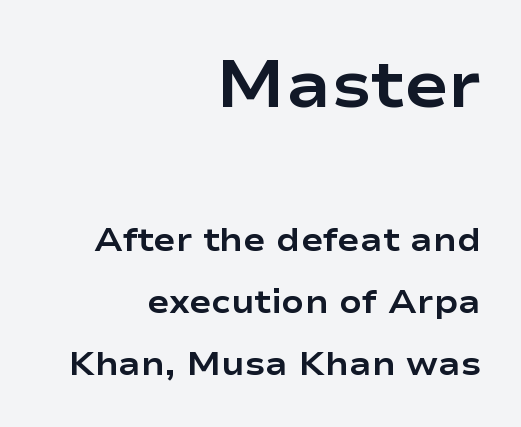
The image shows 66 px bold, wide sans-serif type, upright; set right-aligned, line spacing 1.88x, normal letter spacing, not underlined; the first (top) block is 2.0x larger; low stroke contrast and a medium x-height.
